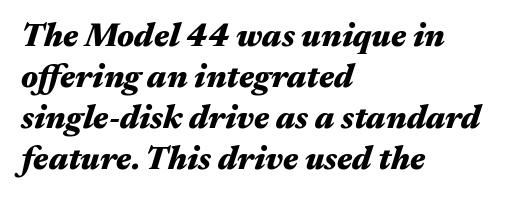
Q: Is the text bold? A: Yes.
Q: Is the text italic (slanted)? A: Yes, it leans right by about 17 degrees.
Q: Is the text underlined? A: No.
Q: How is the paragraph aligned? A: Left-aligned.
Q: Is the spacing between letters normal or unusually wide? A: Normal.
Q: Width (condensed, normal, or wide)? A: Wide.
Q: Stroke contrast? A: Medium.
Q: x-height? A: Medium.
Q: Monospaced? A: No.
